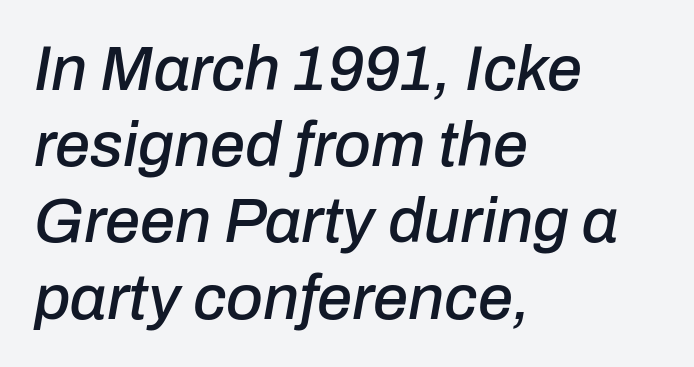
A typesetter would call this proportional, since set widths differ per character. The zone under the glyphs is completely vacant. Casual observation: everything's shoved over to the left. What stands out about the letter spacing? Nothing — it is the standard amount. The typography opts for an oblique posture over an upright one.
